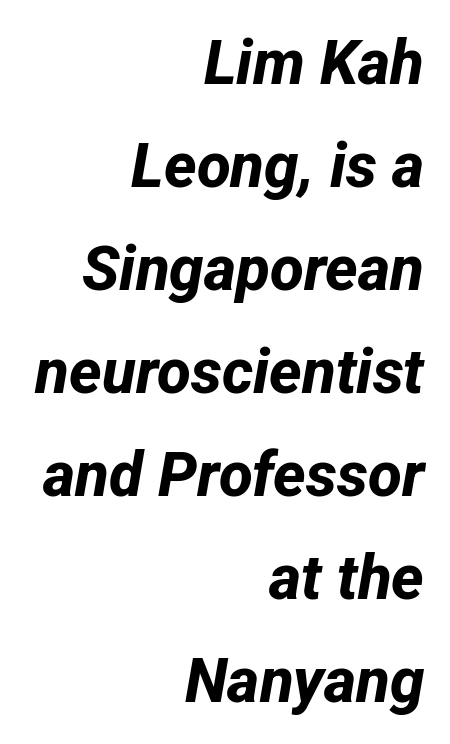
Q: Is the text bold? A: Yes.
Q: Is the typeface a serif or a sans-serif typeface? A: Sans-serif.
Q: Is the text underlined? A: No.
Q: How is the paragraph aligned? A: Right-aligned.
Q: Is the spacing between letters normal or unusually wide? A: Normal.
Q: Is the spacing between lines tight, normal or loose? A: Normal.
Q: Width (condensed, normal, or wide)? A: Normal.
Q: Stroke contrast? A: Low.
Q: x-height? A: Medium.
Q: Monospaced? A: No.
